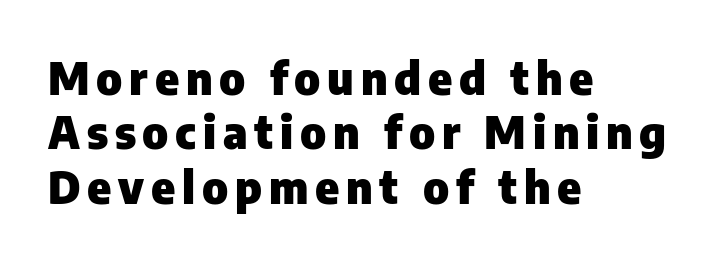
The image shows 45 px heavy sans-serif type, upright; set left-aligned, line spacing 1.21x, not underlined; low stroke contrast and a medium x-height.
